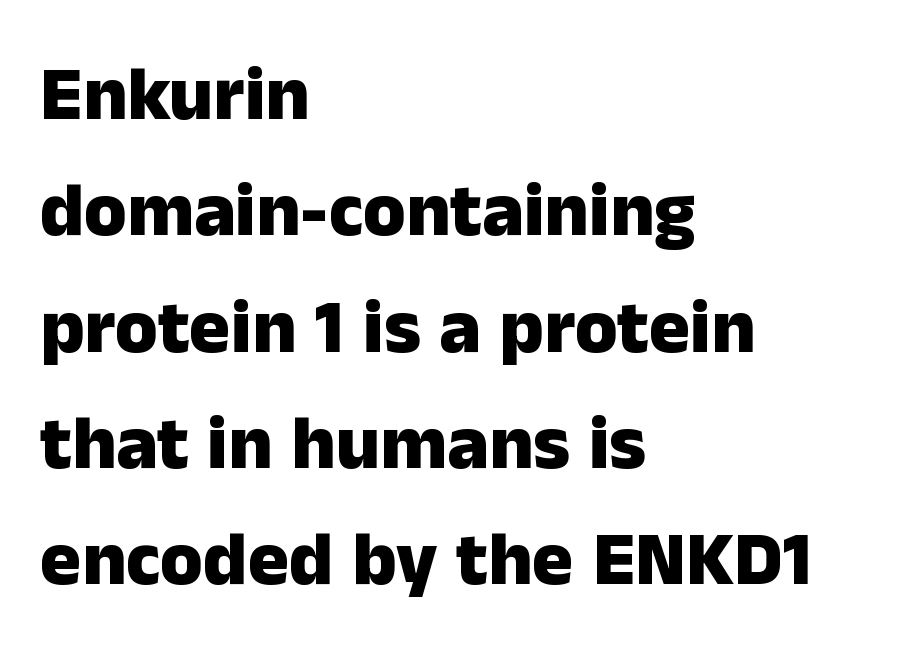
Q: Is the text bold? A: Yes.
Q: Is the text italic (slanted)? A: No, it is upright.
Q: Is the typeface a serif or a sans-serif typeface? A: Sans-serif.
Q: Is the text underlined? A: No.
Q: How is the paragraph aligned? A: Left-aligned.
Q: Is the spacing between letters normal or unusually wide? A: Normal.
Q: Is the spacing between lines tight, normal or loose? A: Normal.
Q: Width (condensed, normal, or wide)? A: Normal.
Q: Stroke contrast? A: Low.
Q: x-height? A: Medium.
Q: Monospaced? A: No.
